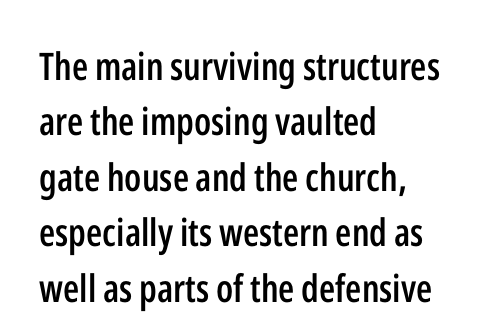
Quick note: underline off. Stroke terminals: plain, sans-serif. Students, observe: this is what conventionally led text looks like. Spacing between characters is what you'd get straight out of the box. All the whitespace from short lines collects on the right.
